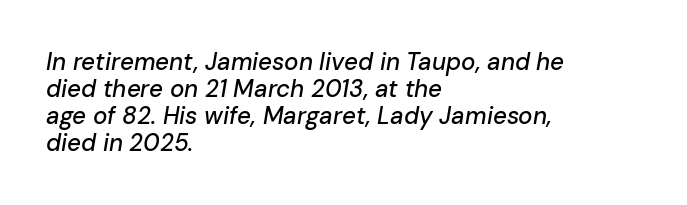
{"italic": "yes", "lean": "right", "slant_degrees": 10, "underline": "no", "align": "left", "line_spacing": "tight", "line_spacing_ratio": 1.12, "letter_spacing": "normal", "letter_spacing_em": 0.0, "glyph_px": 24}
